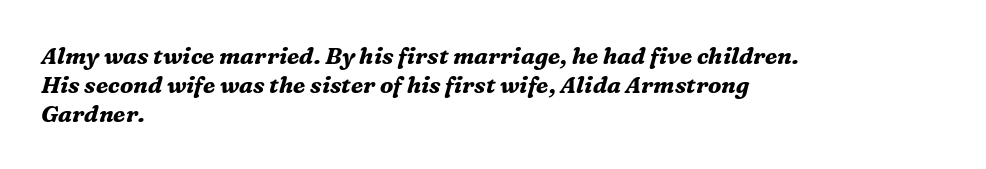
Lines of text with bare space underneath. Where is the straight margin? On the left. Pretty heavy lettering here — definitely bold. Nothing unusual about the tracking: characters are spaced as the font intends. Regarding leading, the lines here are spaced in the standard way.
